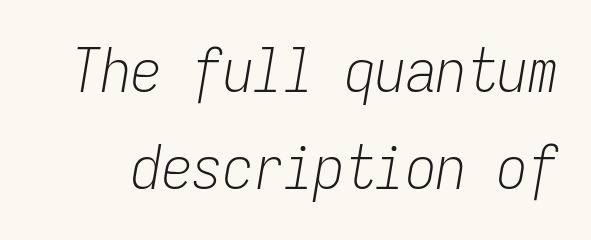
{"italic": "yes", "lean": "right", "slant_degrees": 9, "bold": "no", "weight": "light", "width": "condensed", "stroke_contrast": "low", "x_height": "medium", "monospaced": "yes", "underline": "no", "line_spacing": "normal", "line_spacing_ratio": 1.59, "letter_spacing": "normal", "letter_spacing_em": 0.0, "glyph_px": 61}
